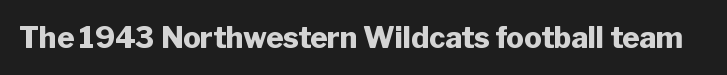
{"serif": "no", "italic": "no", "bold": "yes", "weight": "heavy", "width": "normal", "stroke_contrast": "low", "x_height": "medium", "monospaced": "no", "underline": "no", "letter_spacing": "normal", "letter_spacing_em": 0.0, "glyph_px": 29}
